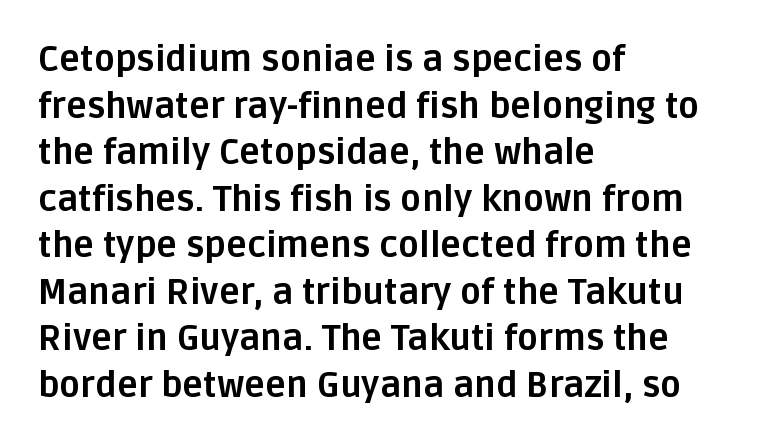
The image shows 35 px bold sans-serif type, upright; set left-aligned, normal line spacing (1.33x), normal letter spacing, not underlined; low stroke contrast and a large x-height.
